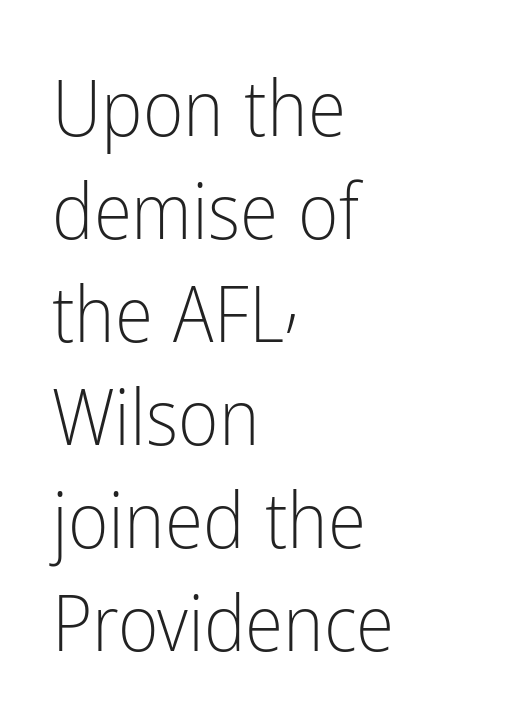
Underlining? Definitely not there. This rendering employs a face without finishing strokes, i.e., a sans-serif. Typeset ragged right — the left edge is the straight one. When letters stand straight like this, we call the style roman or upright. Vertical stems look standard width or narrower in stroke. The face used here is proportionally spaced, like ordinary book or web type.
